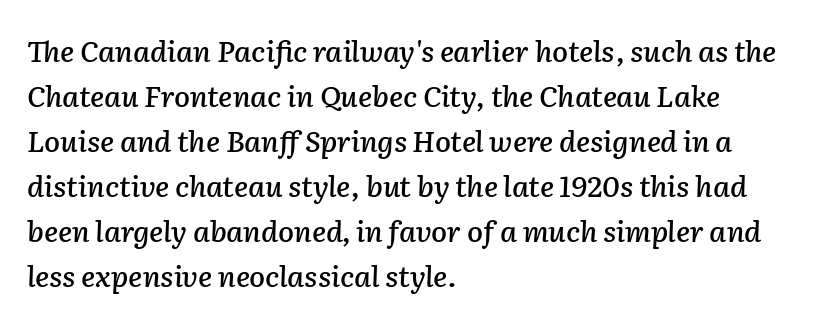
The image shows 29 px text type, italic (leaning right); set left-aligned, normal line spacing (1.55x), normal letter spacing, not underlined; low stroke contrast and a medium x-height.
